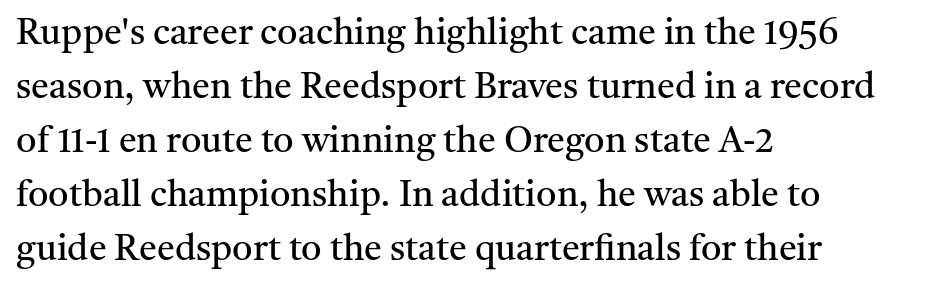
The image shows 36 px regular-weight serif type, upright; set left-aligned, normal line spacing (1.5x), normal letter spacing, not underlined; medium stroke contrast and a medium x-height.
